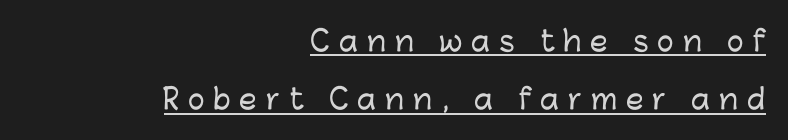
One-word summary of the alignment: right. Quick note: not italic, upright. Are there feet on the stems? There aren't — it's a sans. The typesetter has applied underlining to the passage shown.
